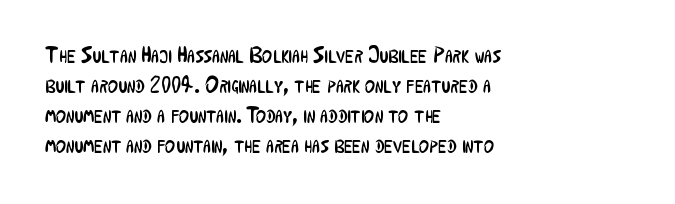
Q: Is the text bold? A: No.
Q: Is the text italic (slanted)? A: No, it is upright.
Q: Is the text underlined? A: No.
Q: How is the paragraph aligned? A: Left-aligned.
Q: Is the spacing between letters normal or unusually wide? A: Normal.
Q: Is the spacing between lines tight, normal or loose? A: Normal.
